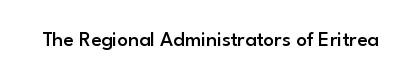
Q: Is the text bold? A: Semi-bold.
Q: Is the text italic (slanted)? A: No, it is upright.
Q: Is the text underlined? A: No.
Q: Is the spacing between letters normal or unusually wide? A: Normal.
